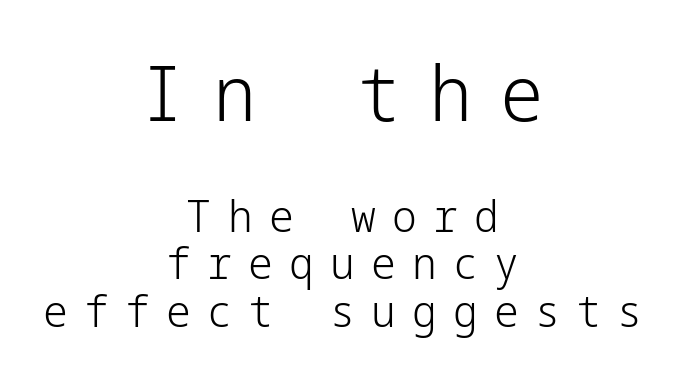
Q: Is the text bold? A: No.
Q: Is the text italic (slanted)? A: No, it is upright.
Q: Is the typeface a serif or a sans-serif typeface? A: Sans-serif.
Q: Is the text underlined? A: No.
Q: How is the paragraph aligned? A: Centered.
Q: Is the spacing between letters normal or unusually wide? A: Unusually wide.
Q: Is the spacing between lines tight, normal or loose? A: Tight.
Q: Which block of text is set in a larger size, the first (top) or the second (bottom)? A: The first (top) one.
Q: Width (condensed, normal, or wide)? A: Normal.
Q: Stroke contrast? A: Low.
Q: x-height? A: Medium.
